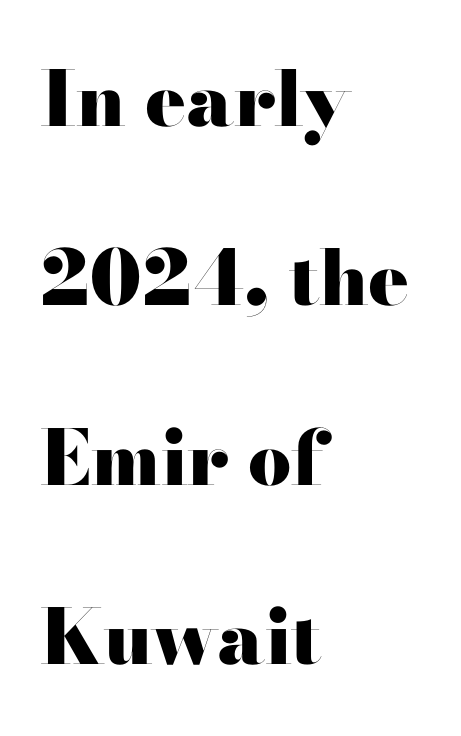
Q: Is the text bold? A: Yes.
Q: Is the text italic (slanted)? A: No, it is upright.
Q: Is the typeface a serif or a sans-serif typeface? A: Serif.
Q: Is the text underlined? A: No.
Q: How is the paragraph aligned? A: Left-aligned.
Q: Is the spacing between letters normal or unusually wide? A: Normal.
Q: Is the spacing between lines tight, normal or loose? A: Loose.
Q: Width (condensed, normal, or wide)? A: Wide.
Q: Stroke contrast? A: High.
Q: x-height? A: Small.
Q: Monospaced? A: No.
